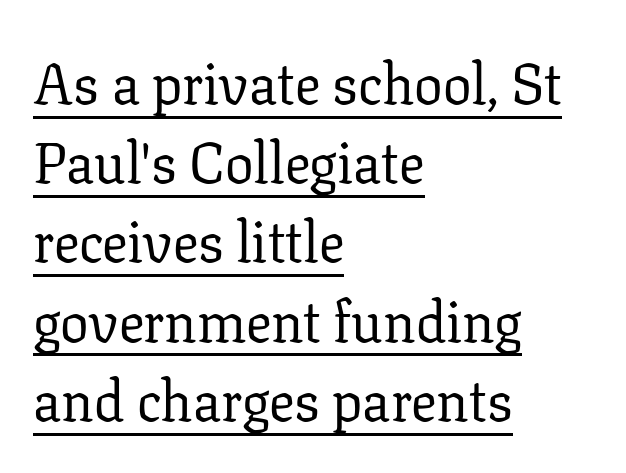
{"serif": "yes", "italic": "no", "bold": "no", "weight": "regular", "width": "normal", "stroke_contrast": "low", "x_height": "medium", "monospaced": "no", "underline": "yes", "align": "left", "line_spacing": "normal", "line_spacing_ratio": 1.39, "letter_spacing": "normal", "letter_spacing_em": 0.0, "glyph_px": 57}
